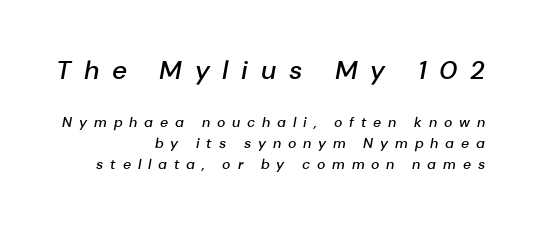
The image shows 26 px text type, italic (leaning right); set right-aligned, normal line spacing (1.5x), unusually wide letter spacing (+0.49 em), not underlined; the first (top) block is 1.86x larger.
